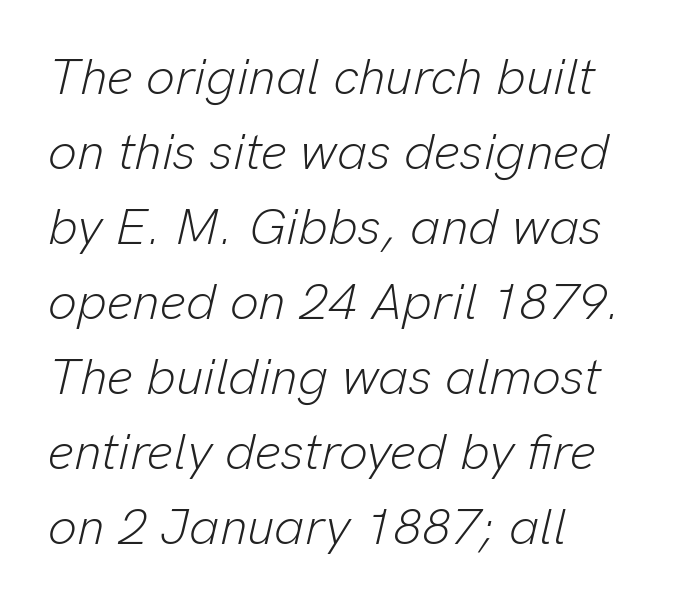
A quiet, ordinary-to-light weight characterises the typeface. Would a proofreader flag this as italicized? Yes. A typesetter would call this zero additional tracking. The face used here is proportionally spaced, like ordinary book or web type.
